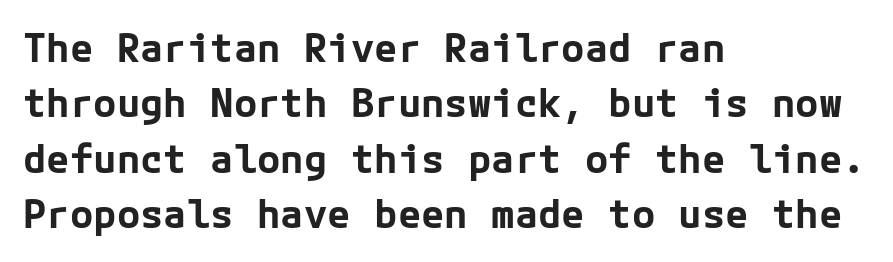
Q: Is the text bold? A: Yes.
Q: Is the text italic (slanted)? A: No, it is upright.
Q: Is the typeface a serif or a sans-serif typeface? A: Sans-serif.
Q: Is the text underlined? A: No.
Q: How is the paragraph aligned? A: Left-aligned.
Q: Is the spacing between letters normal or unusually wide? A: Normal.
Q: Is the spacing between lines tight, normal or loose? A: Normal.
Q: Width (condensed, normal, or wide)? A: Normal.
Q: Stroke contrast? A: Low.
Q: x-height? A: Medium.
